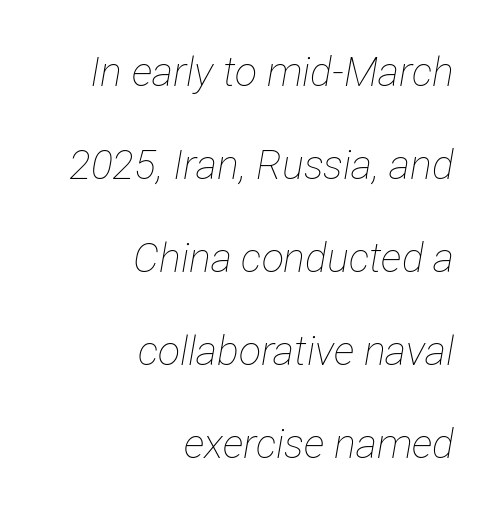
Q: Is the text bold? A: No.
Q: Is the text italic (slanted)? A: Yes, it leans right by about 12 degrees.
Q: Is the text underlined? A: No.
Q: How is the paragraph aligned? A: Right-aligned.
Q: Is the spacing between letters normal or unusually wide? A: Normal.
Q: Is the spacing between lines tight, normal or loose? A: Loose.
Q: Width (condensed, normal, or wide)? A: Condensed.
Q: Stroke contrast? A: Low.
Q: x-height? A: Medium.
Q: Monospaced? A: No.
